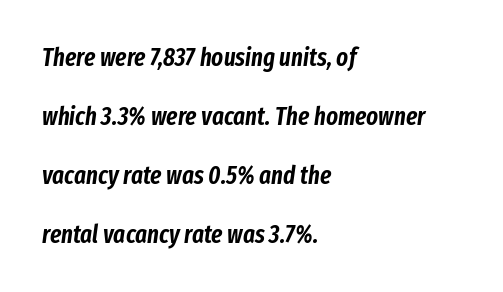
{"italic": "yes", "lean": "right", "slant_degrees": 8, "underline": "no", "align": "left", "line_spacing": "loose", "line_spacing_ratio": 2.36, "letter_spacing": "normal", "letter_spacing_em": 0.0, "glyph_px": 25}
